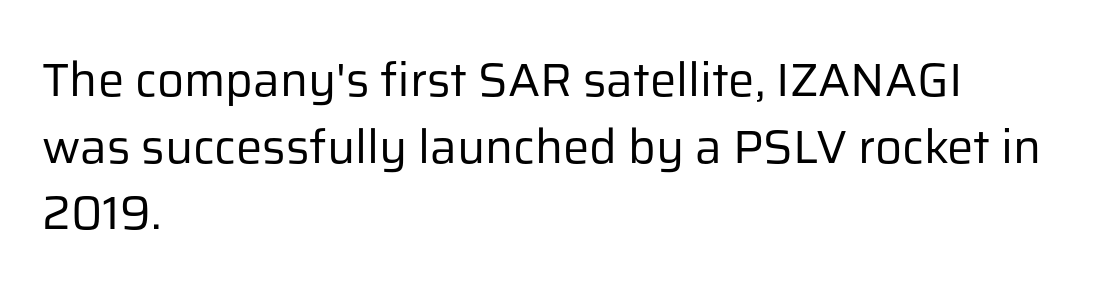
Q: Is the text bold? A: No.
Q: Is the text italic (slanted)? A: No, it is upright.
Q: Is the typeface a serif or a sans-serif typeface? A: Sans-serif.
Q: Is the text underlined? A: No.
Q: How is the paragraph aligned? A: Left-aligned.
Q: Is the spacing between letters normal or unusually wide? A: Normal.
Q: Is the spacing between lines tight, normal or loose? A: Normal.
Q: Width (condensed, normal, or wide)? A: Normal.
Q: Stroke contrast? A: Low.
Q: x-height? A: Medium.
Q: Monospaced? A: No.
